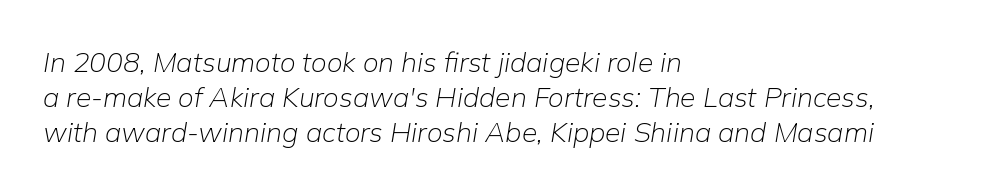
The image shows 28 px light type, italic (leaning right); set left-aligned, normal line spacing (1.25x), normal letter spacing, not underlined; low stroke contrast and a medium x-height.
